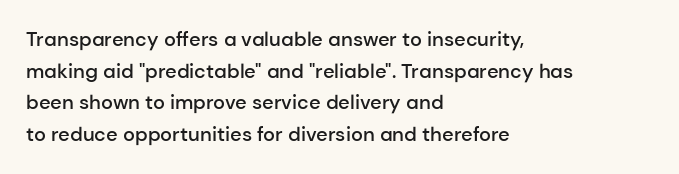
{"italic": "no", "bold": "semi", "underline": "no", "align": "left", "line_spacing": "normal", "line_spacing_ratio": 1.58, "letter_spacing": "normal", "letter_spacing_em": 0.0, "glyph_px": 20}
